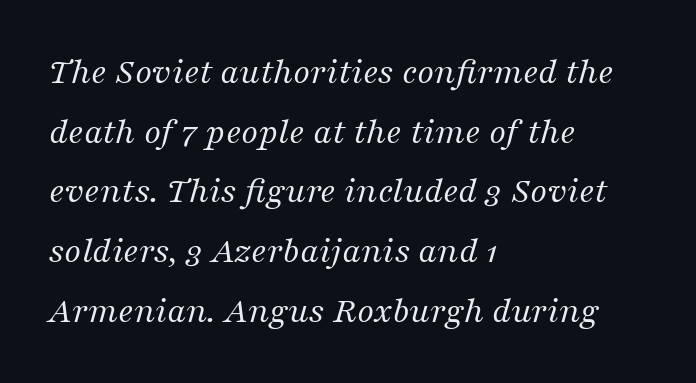
Q: Is the text bold? A: No.
Q: Is the text italic (slanted)? A: Yes, it leans right by about 16 degrees.
Q: Is the typeface a serif or a sans-serif typeface? A: Serif.
Q: Is the text underlined? A: No.
Q: How is the paragraph aligned? A: Left-aligned.
Q: Is the spacing between letters normal or unusually wide? A: Normal.
Q: Is the spacing between lines tight, normal or loose? A: Normal.
Q: Width (condensed, normal, or wide)? A: Normal.
Q: Stroke contrast? A: Medium.
Q: x-height? A: Medium.
Q: Monospaced? A: No.
